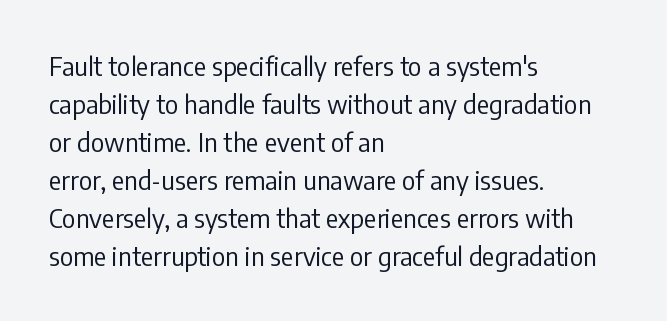
Visually the block forms a straight wall on the left and a jagged coastline on the right. Caption: standard tracking, unaltered. The type sits square on the baseline with zero lean. Weight: not bold — regular or lighter.
